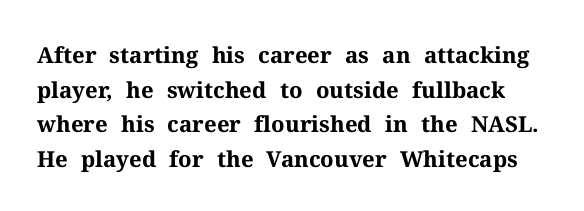
{"italic": "no", "bold": "yes", "underline": "no", "line_spacing": "normal", "line_spacing_ratio": 1.57, "letter_spacing": "normal", "letter_spacing_em": 0.0, "glyph_px": 22}
